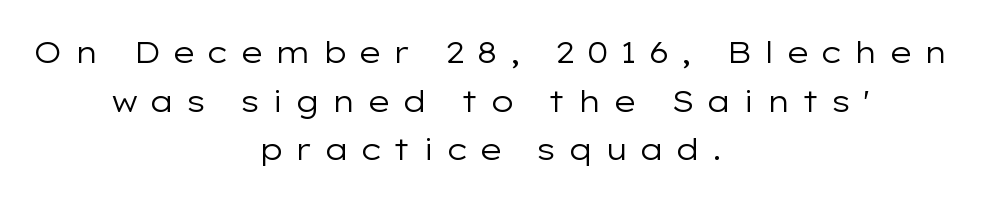
The image shows 30 px regular-weight, wide sans-serif type, upright; set centered, normal line spacing (1.62x), unusually wide letter spacing (+0.36 em), not underlined; low stroke contrast and a medium x-height.
